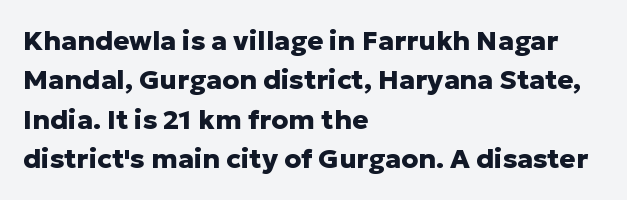
The line texture is even and compact thanks to regular tracking. Notice how the passage keeps a crisp vertical edge on the left only. Rendered with straight, roman letterforms. A bare baseline throughout the passage. One glance says typical: line gaps are just what's usual.
